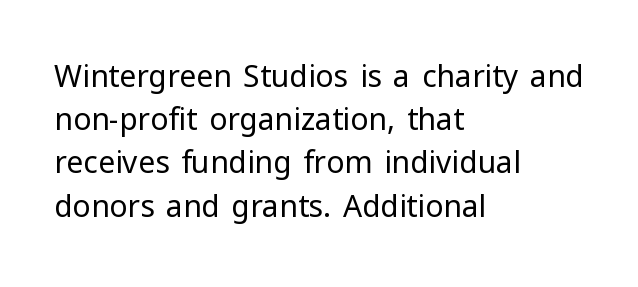
The image shows 30 px regular-weight sans-serif type, upright; set left-aligned, normal line spacing (1.44x), normal letter spacing, not underlined; low stroke contrast and a medium x-height.
